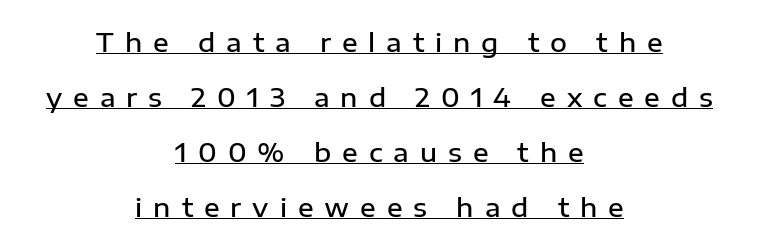
Q: Is the text bold? A: Semi-bold.
Q: Is the text italic (slanted)? A: No, it is upright.
Q: Is the text underlined? A: Yes.
Q: How is the paragraph aligned? A: Centered.
Q: Is the spacing between letters normal or unusually wide? A: Unusually wide.
Q: Is the spacing between lines tight, normal or loose? A: Loose.
